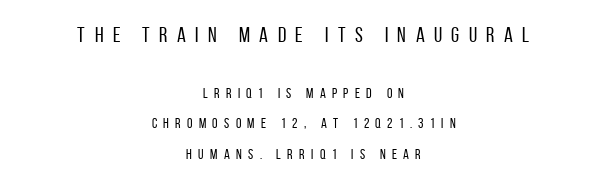
Q: Is the text bold? A: No.
Q: Is the text italic (slanted)? A: No, it is upright.
Q: Is the text underlined? A: No.
Q: How is the paragraph aligned? A: Centered.
Q: Is the spacing between letters normal or unusually wide? A: Unusually wide.
Q: Is the spacing between lines tight, normal or loose? A: Loose.
Q: Which block of text is set in a larger size, the first (top) or the second (bottom)? A: The first (top) one.
